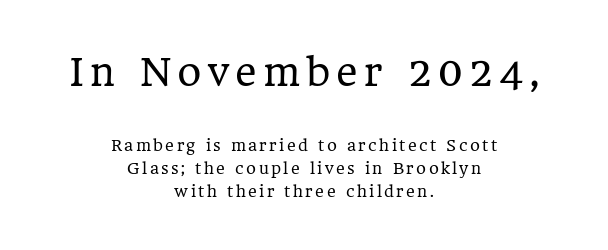
{"serif": "yes", "italic": "no", "bold": "no", "weight": "regular", "width": "normal", "stroke_contrast": "low", "x_height": "medium", "monospaced": "no", "underline": "no", "align": "center", "line_spacing": "normal", "line_spacing_ratio": 1.54, "larger_block": "first", "size_ratio": 2.47, "glyph_px": 37}
